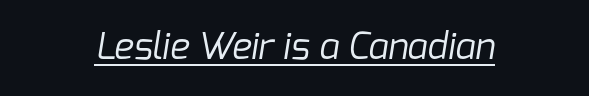
The image shows 37 px regular-weight sans-serif type; set normal letter spacing, underlined; low stroke contrast and a medium x-height.
